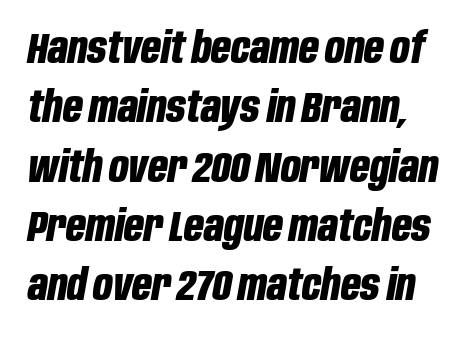
{"italic": "yes", "lean": "right", "slant_degrees": 10, "bold": "yes", "weight": "bold", "width": "condensed", "stroke_contrast": "low", "x_height": "large", "monospaced": "no", "underline": "no", "line_spacing": "normal", "line_spacing_ratio": 1.38, "letter_spacing": "normal", "letter_spacing_em": 0.0, "glyph_px": 43}
